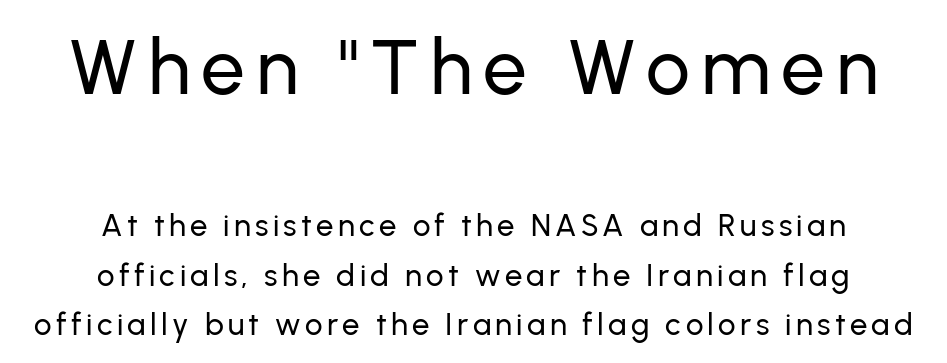
A typesetter would mark this as roman, not italic. Only glyphs here, with clear space below each row. Proportional: the letters do not fall into vertical columns. The block sitting higher on the canvas is the one with enlarged characters.
